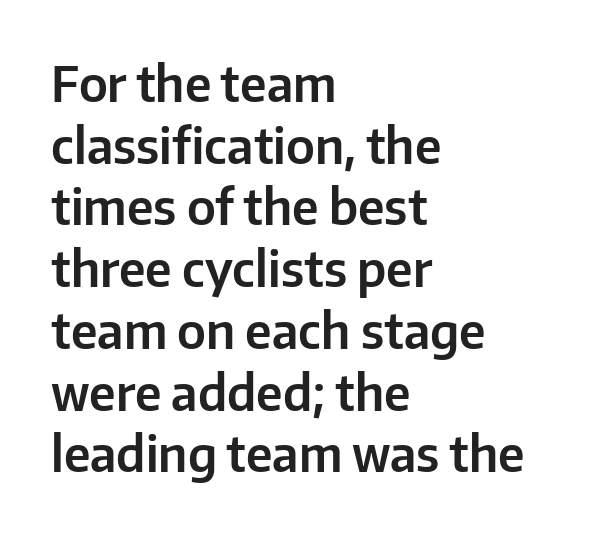
Q: Is the text italic (slanted)? A: No, it is upright.
Q: Is the typeface a serif or a sans-serif typeface? A: Sans-serif.
Q: Is the text underlined? A: No.
Q: How is the paragraph aligned? A: Left-aligned.
Q: Is the spacing between letters normal or unusually wide? A: Normal.
Q: Is the spacing between lines tight, normal or loose? A: Normal.
Q: Width (condensed, normal, or wide)? A: Normal.
Q: Stroke contrast? A: Low.
Q: x-height? A: Medium.
Q: Monospaced? A: No.
